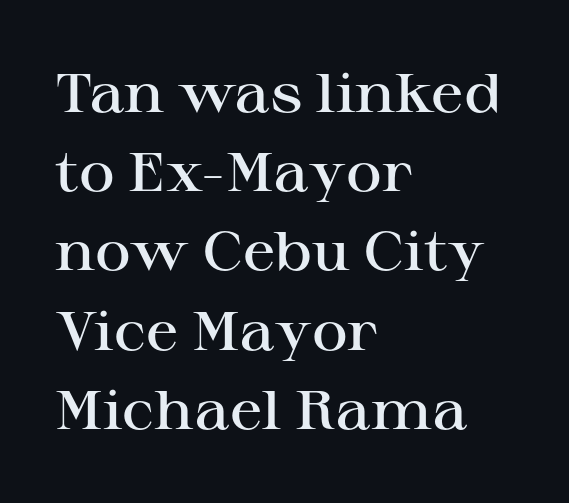
{"serif": "yes", "italic": "no", "bold": "semi", "weight": "semibold", "width": "wide", "stroke_contrast": "high", "x_height": "medium", "monospaced": "no", "underline": "no", "align": "left", "line_spacing": "normal", "line_spacing_ratio": 1.44, "letter_spacing": "normal", "letter_spacing_em": 0.0, "glyph_px": 55}
